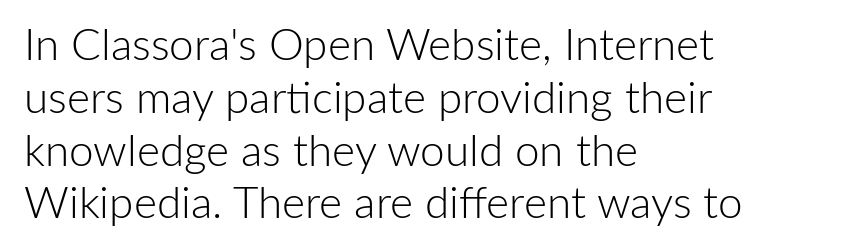
Q: Is the text bold? A: No.
Q: Is the text italic (slanted)? A: No, it is upright.
Q: Is the typeface a serif or a sans-serif typeface? A: Sans-serif.
Q: Is the text underlined? A: No.
Q: How is the paragraph aligned? A: Left-aligned.
Q: Is the spacing between letters normal or unusually wide? A: Normal.
Q: Width (condensed, normal, or wide)? A: Normal.
Q: Stroke contrast? A: Low.
Q: x-height? A: Medium.
Q: Monospaced? A: No.
